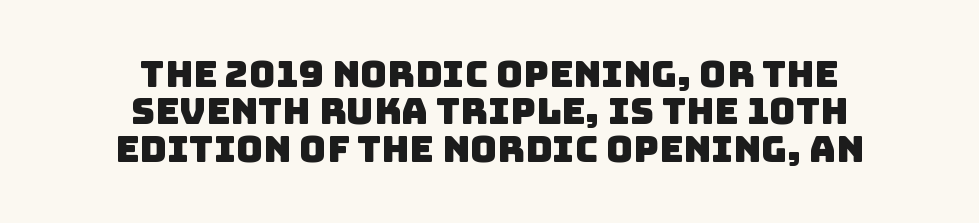
The lines in this sample share a center point and differ in where they start and stop. The face used here is rendered with its standard letterfit. This block would grow much taller if given ordinary leading; it's compressed now. Quick note: underline off.
